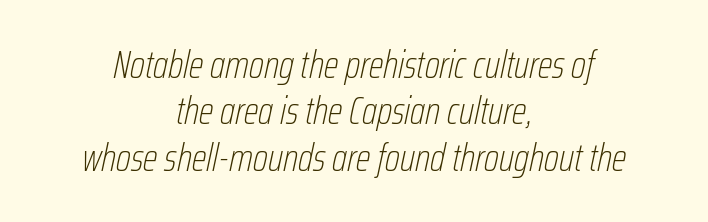
{"italic": "yes", "lean": "right", "slant_degrees": 12, "bold": "no", "weight": "thin", "width": "condensed", "stroke_contrast": "low", "x_height": "medium", "monospaced": "no", "underline": "no", "align": "center", "line_spacing_ratio": 1.19, "letter_spacing": "normal", "letter_spacing_em": 0.0, "glyph_px": 39}
